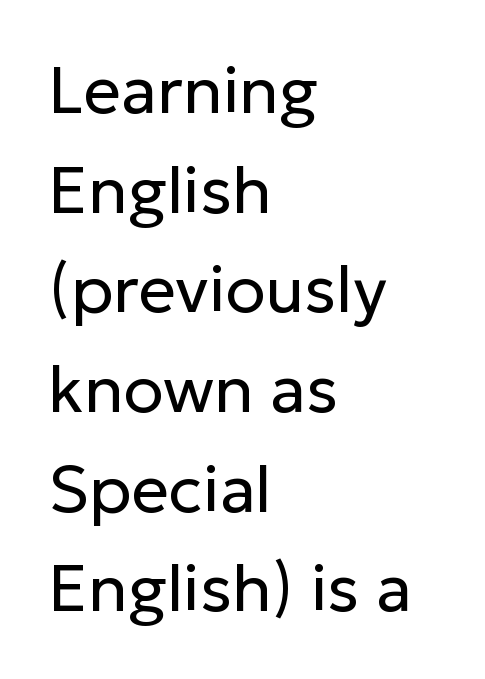
Teacher's note: observe the even left margin — that is flush-left alignment. The letters look calm and open, with moderate or lighter stems. Look at the tracking — it's just the regular setting, nothing added. The passage shown is typeset with a sans-serif family. This is roman type, the default non-slanted kind. Horizontal bands of white between lines are of average thickness.
